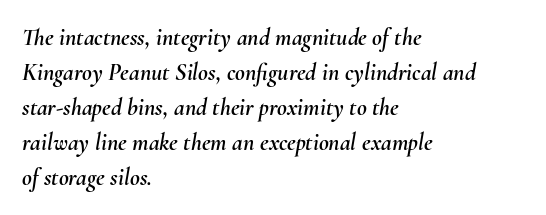
Is the type slanted? Yes — the strokes lean at a clear angle. Horizontal alignment here is leftward, the default for most running prose. Standard letterfit; no display-style spreading of the glyphs. A bare baseline throughout the passage. In terms of leading, this rendering sits right in the middle.
